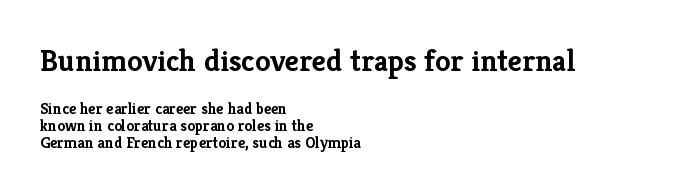
Q: Is the text bold? A: Yes.
Q: Is the text italic (slanted)? A: No, it is upright.
Q: Is the typeface a serif or a sans-serif typeface? A: Serif.
Q: Is the text underlined? A: No.
Q: How is the paragraph aligned? A: Left-aligned.
Q: Is the spacing between letters normal or unusually wide? A: Normal.
Q: Is the spacing between lines tight, normal or loose? A: Tight.
Q: Which block of text is set in a larger size, the first (top) or the second (bottom)? A: The first (top) one.
Q: Width (condensed, normal, or wide)? A: Normal.
Q: Stroke contrast? A: Low.
Q: x-height? A: Medium.
Q: Monospaced? A: No.
